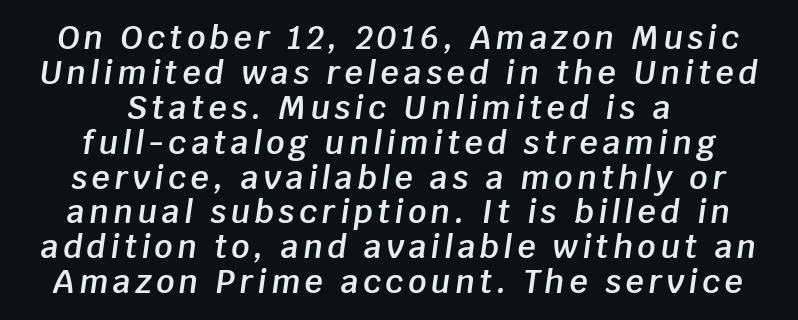
Q: Is the text bold? A: Semi-bold.
Q: Is the text italic (slanted)? A: Yes, it leans right by about 8 degrees.
Q: Is the text underlined? A: No.
Q: How is the paragraph aligned? A: Centered.
Q: Is the spacing between lines tight, normal or loose? A: Tight.
Q: Width (condensed, normal, or wide)? A: Normal.
Q: Stroke contrast? A: Low.
Q: x-height? A: Large.
Q: Monospaced? A: No.
